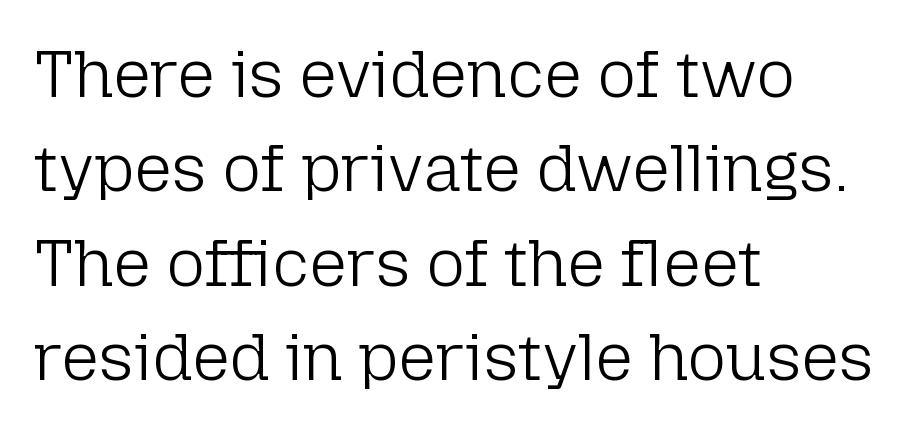
{"serif": "no", "italic": "no", "bold": "no", "weight": "light", "width": "normal", "stroke_contrast": "low", "x_height": "medium", "monospaced": "no", "underline": "no", "align": "left", "line_spacing": "normal", "line_spacing_ratio": 1.43, "letter_spacing": "normal", "letter_spacing_em": 0.0, "glyph_px": 66}
